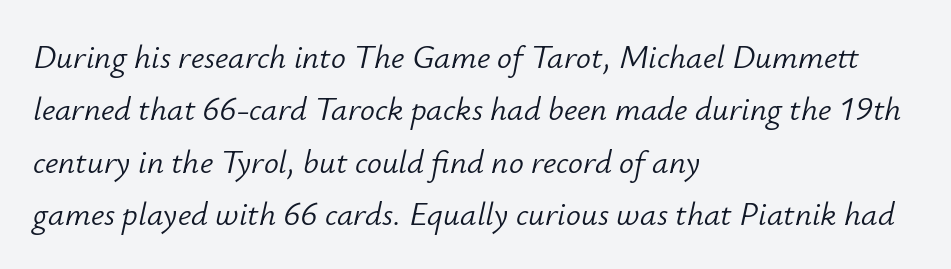
{"italic": "yes", "lean": "right", "slant_degrees": 12, "bold": "no", "weight": "light", "width": "normal", "stroke_contrast": "low", "x_height": "small", "monospaced": "no", "underline": "no", "align": "left", "line_spacing": "normal", "line_spacing_ratio": 1.59, "letter_spacing": "normal", "letter_spacing_em": 0.0, "glyph_px": 33}
